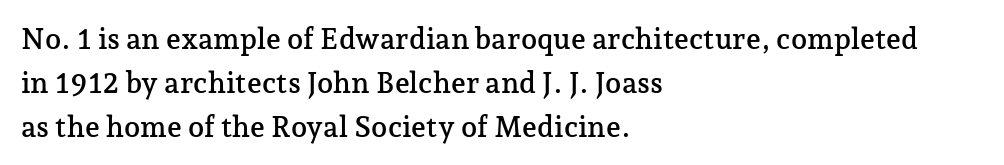
Q: Is the text italic (slanted)? A: No, it is upright.
Q: Is the typeface a serif or a sans-serif typeface? A: Serif.
Q: Is the text underlined? A: No.
Q: How is the paragraph aligned? A: Left-aligned.
Q: Is the spacing between letters normal or unusually wide? A: Normal.
Q: Is the spacing between lines tight, normal or loose? A: Normal.
Q: Width (condensed, normal, or wide)? A: Normal.
Q: Stroke contrast? A: Low.
Q: x-height? A: Medium.
Q: Monospaced? A: No.
